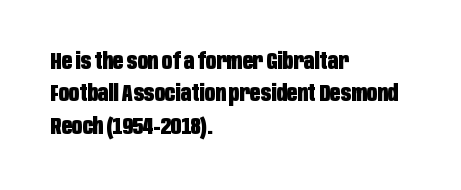
{"italic": "no", "bold": "yes", "underline": "no", "align": "left", "line_spacing": "normal", "line_spacing_ratio": 1.41, "letter_spacing": "normal", "letter_spacing_em": 0.0, "glyph_px": 23}
